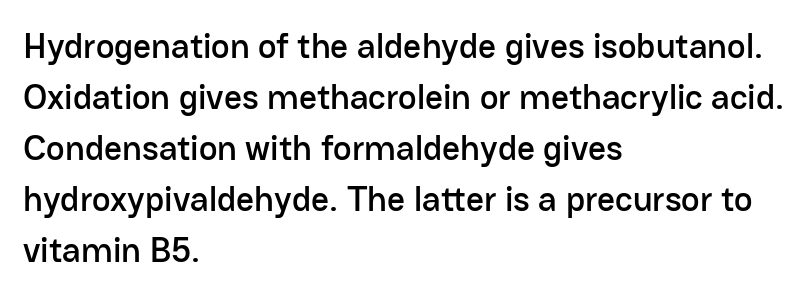
{"serif": "no", "italic": "no", "width": "normal", "stroke_contrast": "low", "x_height": "medium", "monospaced": "no", "underline": "no", "align": "left", "line_spacing": "normal", "line_spacing_ratio": 1.46, "letter_spacing": "normal", "letter_spacing_em": 0.0, "glyph_px": 35}
